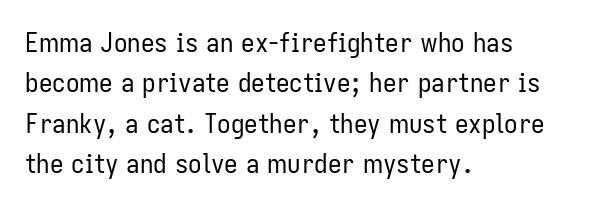
The image shows 27 px text type, upright; set left-aligned, normal line spacing (1.5x), normal letter spacing, not underlined.
